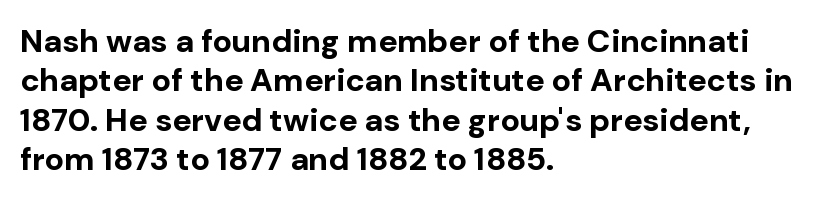
The image shows 32 px bold sans-serif type, upright; set left-aligned, line spacing 1.23x, normal letter spacing, not underlined; low stroke contrast and a medium x-height.
